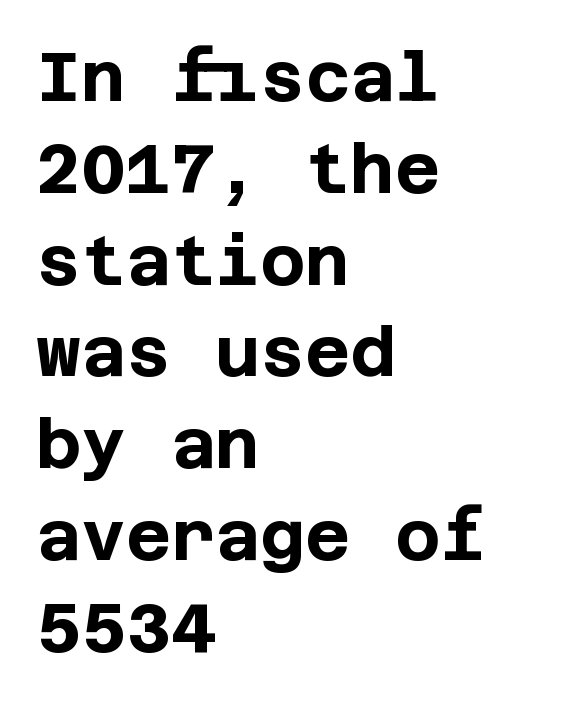
How would I describe the line gaps? Plain and ordinary. Font category for this specimen: sans-serif. Vertical strokes here are truly vertical. This sample uses plain, unmodified letter spacing.
